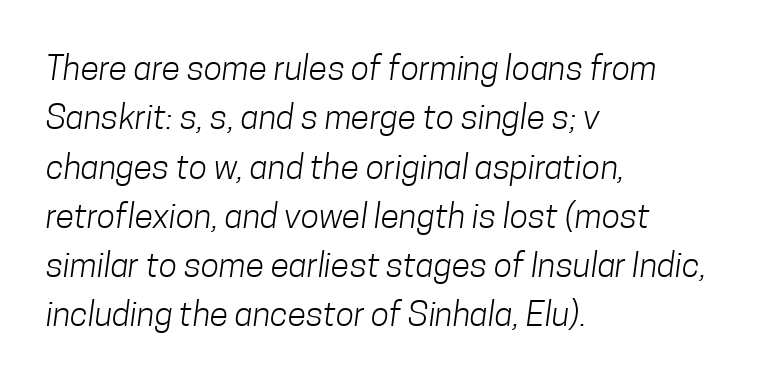
The image shows 34 px light, condensed sans-serif type; set left-aligned, normal line spacing (1.45x), normal letter spacing, not underlined; low stroke contrast and a medium x-height.
